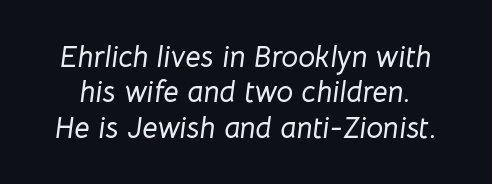
Q: Is the text italic (slanted)? A: Yes, it leans right by about 8 degrees.
Q: Is the text underlined? A: No.
Q: Is the spacing between letters normal or unusually wide? A: Normal.
Q: Width (condensed, normal, or wide)? A: Normal.
Q: Stroke contrast? A: Low.
Q: x-height? A: Medium.
Q: Monospaced? A: No.
